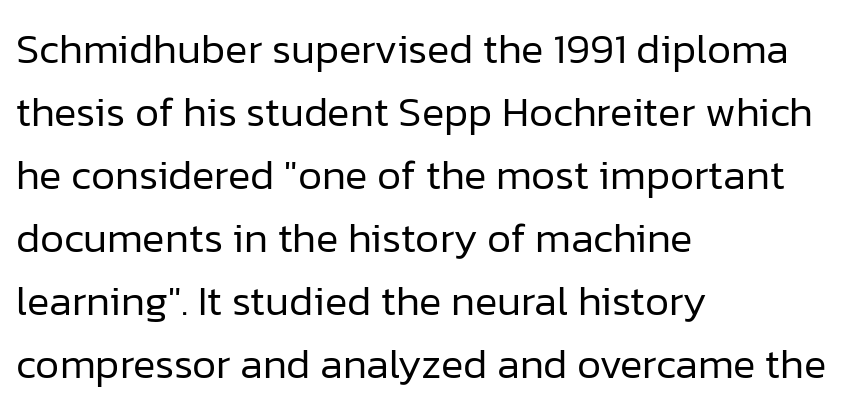
{"serif": "no", "italic": "no", "bold": "no", "weight": "regular", "width": "normal", "stroke_contrast": "low", "x_height": "medium", "monospaced": "no", "underline": "no", "align": "left", "line_spacing": "normal", "line_spacing_ratio": 1.5, "letter_spacing": "normal", "letter_spacing_em": 0.0, "glyph_px": 42}
